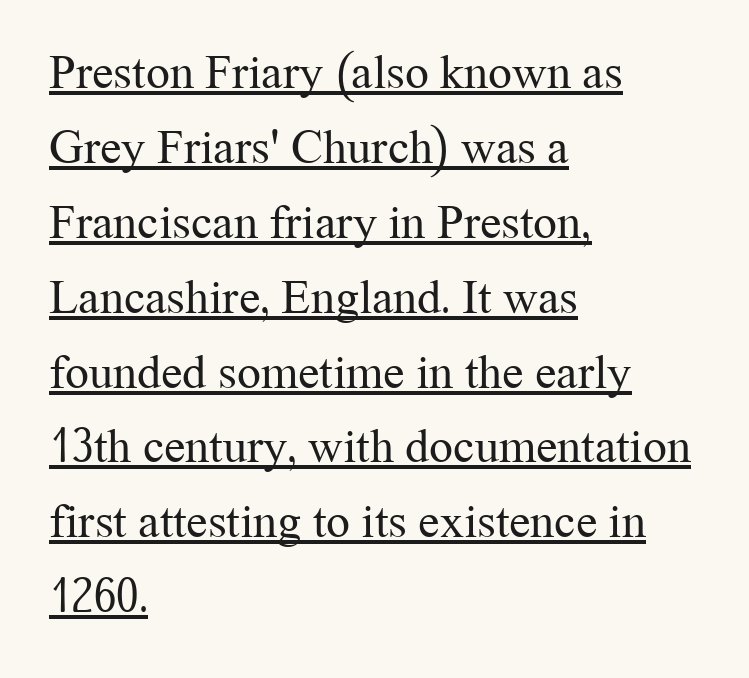
The image shows 48 px regular-weight serif type, upright; set left-aligned, normal line spacing (1.56x), normal letter spacing, underlined; medium stroke contrast and a medium x-height.
